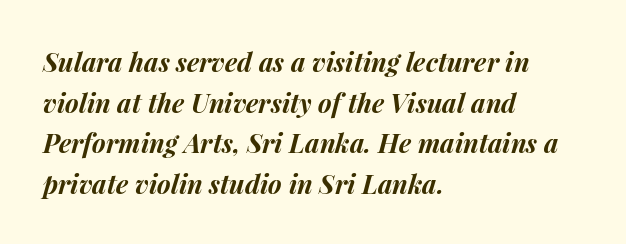
Q: Is the text bold? A: Yes.
Q: Is the text italic (slanted)? A: Yes, it leans right by about 15 degrees.
Q: Is the text underlined? A: No.
Q: How is the paragraph aligned? A: Left-aligned.
Q: Is the spacing between letters normal or unusually wide? A: Normal.
Q: Is the spacing between lines tight, normal or loose? A: Normal.
